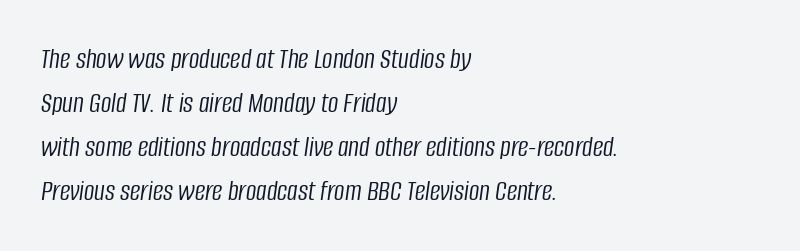
The words here are not underlined. Horizontally, the lines are justified to the leading edge only. This sample has the flowing, uneven cadence of proportional lettering. You can tell it's italic because the verticals aren't actually vertical. Rows of type keep a routine distance in the vertical direction.
